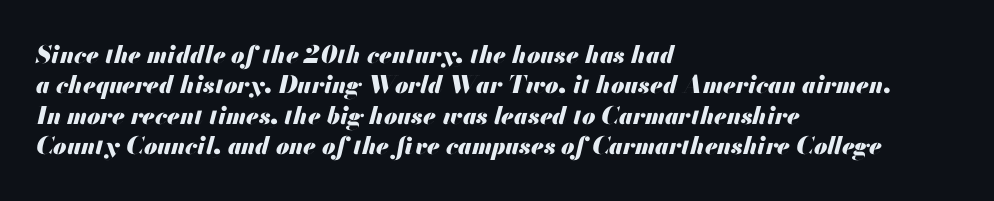
Check the space under the baseline: it is left empty. Honestly, the row spacing looks completely unremarkable. Strokes here are thick enough to call this a true bold. The compositor pushed each line to the left boundary. There's an unmistakable incline to the writing here. Tracking value appears to be zero — textbook default spacing.
